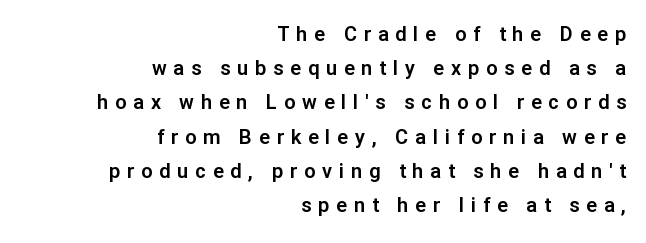
Q: Is the text italic (slanted)? A: No, it is upright.
Q: Is the text underlined? A: No.
Q: How is the paragraph aligned? A: Right-aligned.
Q: Is the spacing between letters normal or unusually wide? A: Unusually wide.
